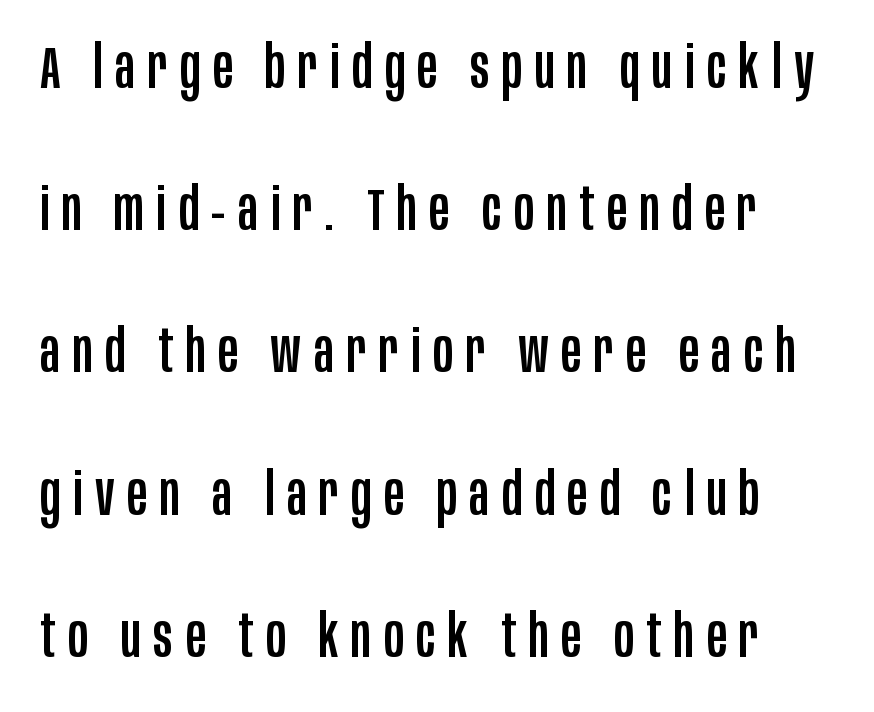
The image shows 60 px condensed sans-serif type, upright; set loose line spacing (2.37x), unusually wide letter spacing (+0.21 em), not underlined; low stroke contrast and a large x-height.
